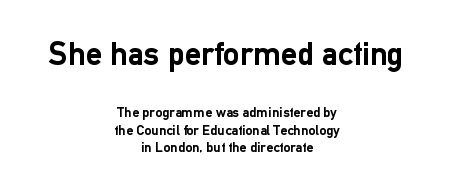
{"serif": "no", "italic": "no", "bold": "yes", "weight": "semibold", "width": "normal", "stroke_contrast": "low", "x_height": "medium", "monospaced": "no", "underline": "no", "align": "center", "line_spacing": "normal", "line_spacing_ratio": 1.28, "letter_spacing": "normal", "letter_spacing_em": 0.0, "larger_block": "first", "size_ratio": 2.36, "glyph_px": 33}
